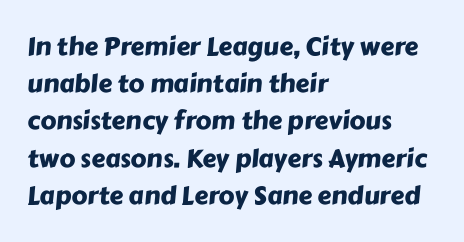
Q: Is the text underlined? A: No.
Q: How is the paragraph aligned? A: Left-aligned.
Q: Is the spacing between letters normal or unusually wide? A: Normal.
Q: Is the spacing between lines tight, normal or loose? A: Normal.
